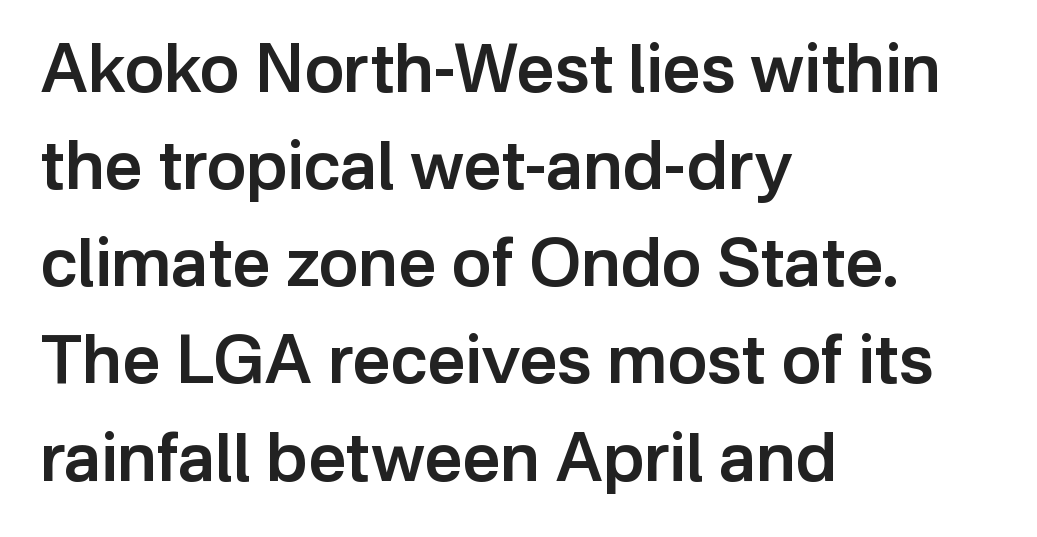
Q: Is the text bold? A: Semi-bold.
Q: Is the text italic (slanted)? A: No, it is upright.
Q: Is the typeface a serif or a sans-serif typeface? A: Sans-serif.
Q: Is the text underlined? A: No.
Q: How is the paragraph aligned? A: Left-aligned.
Q: Is the spacing between letters normal or unusually wide? A: Normal.
Q: Is the spacing between lines tight, normal or loose? A: Normal.
Q: Width (condensed, normal, or wide)? A: Normal.
Q: Stroke contrast? A: Low.
Q: x-height? A: Medium.
Q: Monospaced? A: No.
